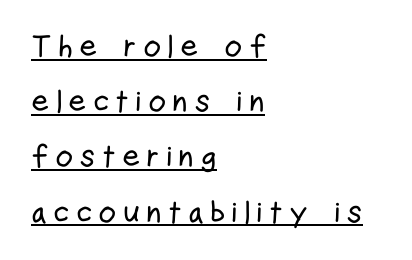
The image shows 31 px condensed sans-serif type, upright; set left-aligned, line spacing 1.78x, underlined; low stroke contrast and a medium x-height.
